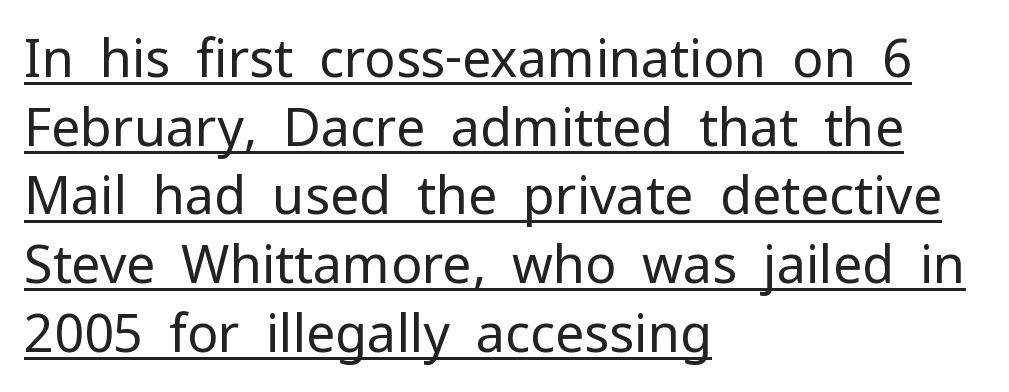
Q: Is the text bold? A: No.
Q: Is the text italic (slanted)? A: No, it is upright.
Q: Is the typeface a serif or a sans-serif typeface? A: Sans-serif.
Q: Is the text underlined? A: Yes.
Q: How is the paragraph aligned? A: Left-aligned.
Q: Is the spacing between letters normal or unusually wide? A: Normal.
Q: Is the spacing between lines tight, normal or loose? A: Normal.
Q: Width (condensed, normal, or wide)? A: Normal.
Q: Stroke contrast? A: Low.
Q: x-height? A: Medium.
Q: Monospaced? A: No.
